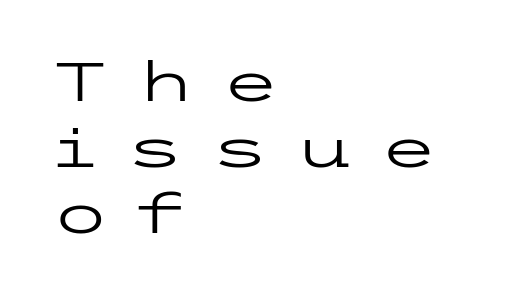
Q: Is the text bold? A: No.
Q: Is the text italic (slanted)? A: No, it is upright.
Q: Is the typeface a serif or a sans-serif typeface? A: Sans-serif.
Q: Is the text underlined? A: No.
Q: How is the paragraph aligned? A: Left-aligned.
Q: Is the spacing between letters normal or unusually wide? A: Unusually wide.
Q: Width (condensed, normal, or wide)? A: Wide.
Q: Stroke contrast? A: Low.
Q: x-height? A: Medium.
